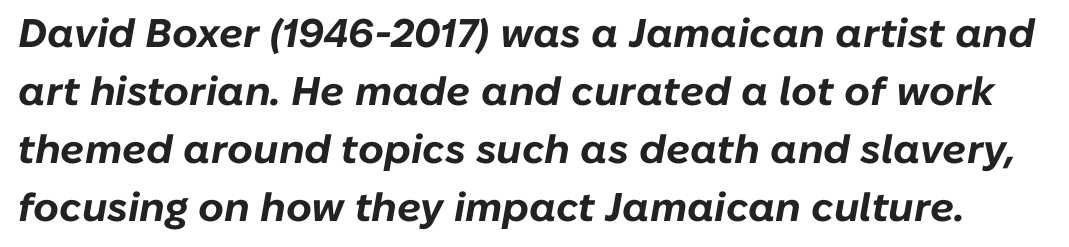
{"italic": "yes", "lean": "right", "slant_degrees": 10, "bold": "yes", "weight": "bold", "width": "normal", "stroke_contrast": "low", "x_height": "medium", "monospaced": "no", "underline": "no", "line_spacing": "normal", "line_spacing_ratio": 1.45, "letter_spacing": "normal", "letter_spacing_em": 0.0, "glyph_px": 40}
